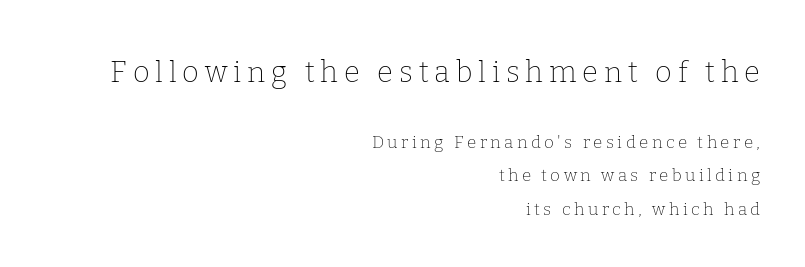
The image shows 29 px thin serif type, upright; set right-aligned, loose line spacing (1.98x), unusually wide letter spacing (+0.2 em), not underlined; the first (top) block is 1.71x larger; low stroke contrast and a medium x-height.
